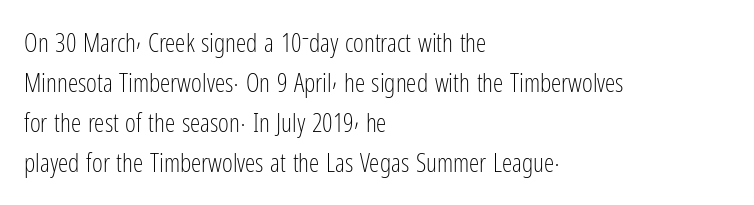
Q: Is the text bold? A: No.
Q: Is the text italic (slanted)? A: No, it is upright.
Q: Is the text underlined? A: No.
Q: How is the paragraph aligned? A: Left-aligned.
Q: Is the spacing between letters normal or unusually wide? A: Normal.
Q: Is the spacing between lines tight, normal or loose? A: Normal.
